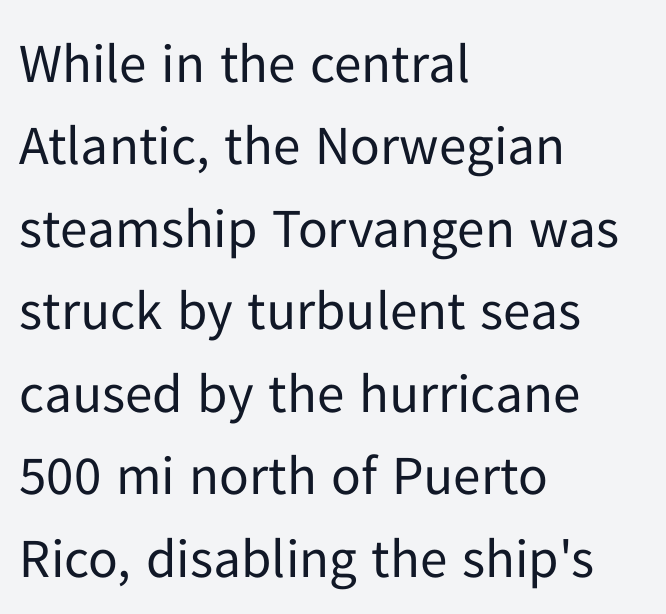
Vertical strokes here are truly vertical. Is this a sans? Yes — the strokes have no serifs. These lines are rendered in a variable-pitch font. Honestly, the row spacing looks completely unremarkable.
